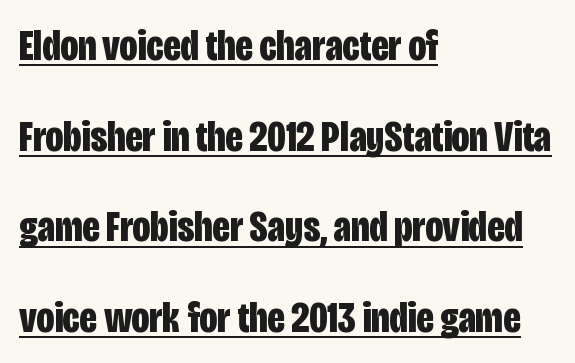
{"serif": "no", "italic": "no", "bold": "yes", "weight": "bold", "width": "condensed", "stroke_contrast": "low", "x_height": "large", "monospaced": "no", "underline": "yes", "align": "left", "line_spacing": "loose", "line_spacing_ratio": 2.06, "letter_spacing": "normal", "letter_spacing_em": 0.0, "glyph_px": 44}
